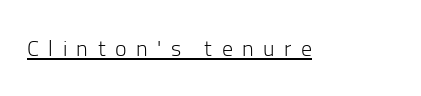
The image shows 22 px text type, upright; set unusually wide letter spacing (+0.43 em), underlined.
